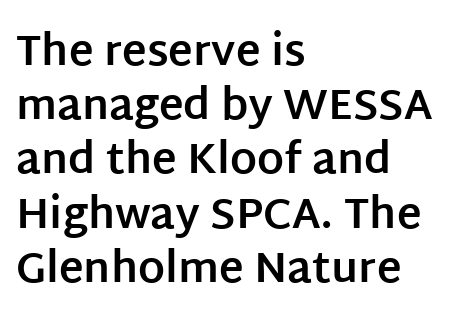
{"serif": "no", "italic": "no", "bold": "yes", "weight": "bold", "width": "normal", "stroke_contrast": "low", "x_height": "large", "monospaced": "no", "underline": "no", "align": "left", "line_spacing": "normal", "line_spacing_ratio": 1.29, "letter_spacing": "normal", "letter_spacing_em": 0.0, "glyph_px": 42}
